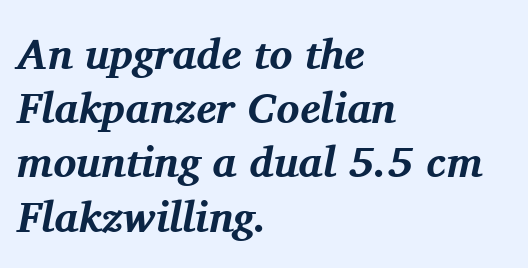
The letters advance in unequal steps, a hallmark of proportional type. The axis of the letterforms is tilted away from vertical. Whoever set this chose a conventional vertical rhythm. Thick stems and heavy bowls — unmistakably bold. Descenders are the only things crossing below the line.
